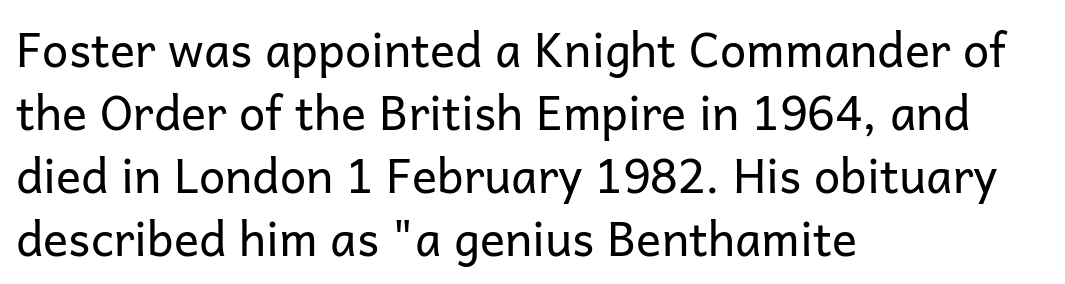
{"serif": "no", "italic": "no", "bold": "no", "weight": "regular", "width": "normal", "stroke_contrast": "low", "x_height": "medium", "monospaced": "no", "underline": "no", "align": "left", "line_spacing": "normal", "line_spacing_ratio": 1.34, "letter_spacing": "normal", "letter_spacing_em": 0.0, "glyph_px": 47}
